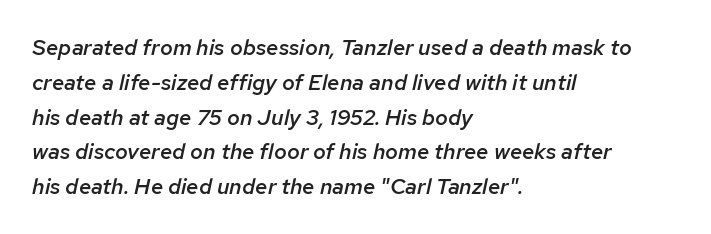
These lines keep a tight, regular rhythm from letter to letter. Would a proofreader flag this as italicized? Yes. Interline gaps are of average width in this sample. Check the space under the baseline: it is left empty. The glyphs have the mass of a demibold cut, below bold. The passage is arranged the way most books set body copy — flush left.
